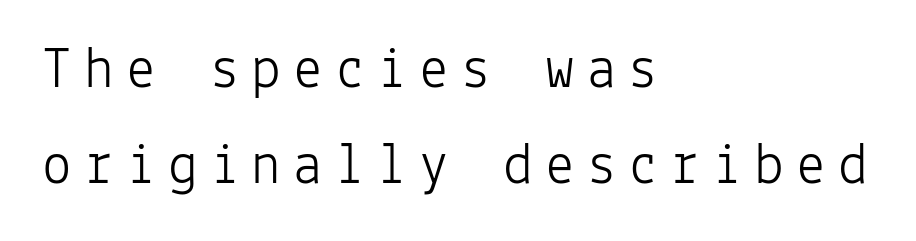
{"serif": "no", "italic": "no", "bold": "no", "weight": "light", "width": "normal", "stroke_contrast": "low", "x_height": "medium", "monospaced": "yes", "underline": "no", "align": "left", "line_spacing": "normal", "line_spacing_ratio": 1.63, "letter_spacing": "wide", "letter_spacing_em": 0.21, "glyph_px": 59}
